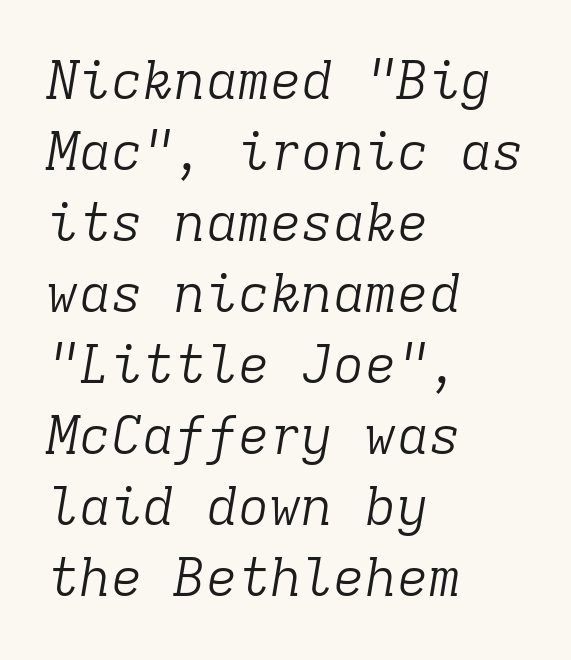
Q: Is the text bold? A: No.
Q: Is the text italic (slanted)? A: Yes, it leans right by about 9 degrees.
Q: Is the typeface a serif or a sans-serif typeface? A: Serif.
Q: Is the text underlined? A: No.
Q: How is the paragraph aligned? A: Left-aligned.
Q: Is the spacing between letters normal or unusually wide? A: Normal.
Q: Is the spacing between lines tight, normal or loose? A: Normal.
Q: Width (condensed, normal, or wide)? A: Normal.
Q: Stroke contrast? A: Low.
Q: x-height? A: Medium.
Q: Monospaced? A: Yes.
